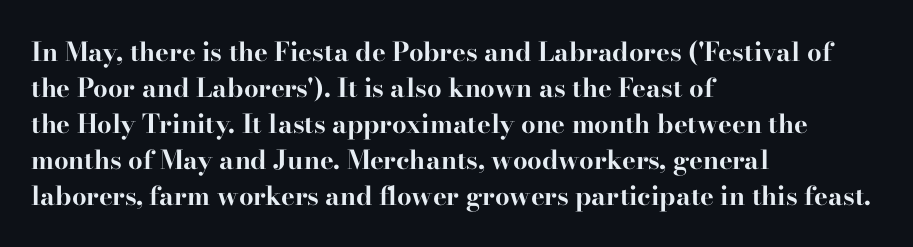
Q: Is the text bold? A: Yes.
Q: Is the text italic (slanted)? A: No, it is upright.
Q: Is the text underlined? A: No.
Q: How is the paragraph aligned? A: Left-aligned.
Q: Is the spacing between letters normal or unusually wide? A: Normal.
Q: Is the spacing between lines tight, normal or loose? A: Normal.
